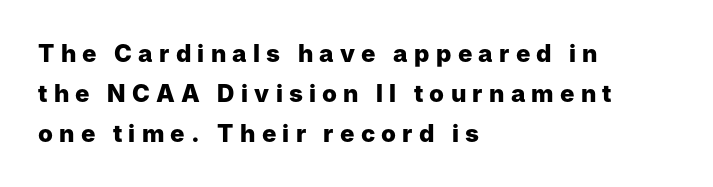
The image shows 24 px bold type, upright; set left-aligned, normal line spacing (1.67x), unusually wide letter spacing (+0.26 em), not underlined.
